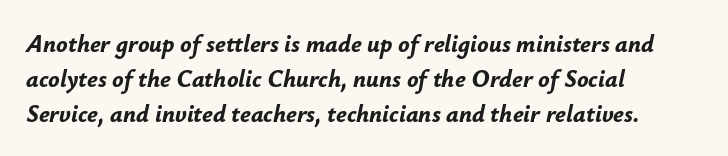
{"italic": "yes", "lean": "right", "slant_degrees": 12, "bold": "yes", "underline": "no", "align": "left", "line_spacing": "normal", "line_spacing_ratio": 1.46, "letter_spacing": "normal", "letter_spacing_em": 0.0, "glyph_px": 24}
